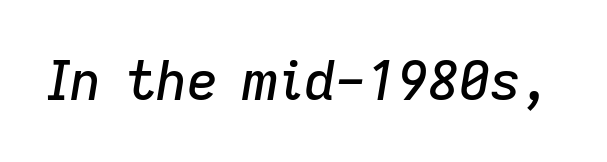
Descenders hang freely into open space. This sample uses an oblique cut, with every glyph tilted off the vertical. Looks like regular typesetting: each glyph gets only the width it needs. Observe the ordinary spacing: letters are neighbours, not strangers.
